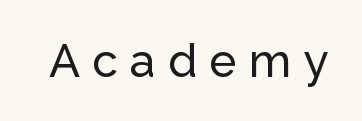
Q: Is the text italic (slanted)? A: No, it is upright.
Q: Is the typeface a serif or a sans-serif typeface? A: Sans-serif.
Q: Is the text underlined? A: No.
Q: Is the spacing between letters normal or unusually wide? A: Unusually wide.
Q: Width (condensed, normal, or wide)? A: Normal.
Q: Stroke contrast? A: Low.
Q: x-height? A: Medium.
Q: Monospaced? A: No.
